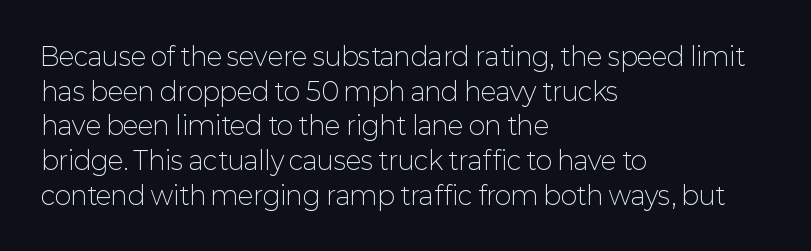
Q: Is the text bold? A: No.
Q: Is the text italic (slanted)? A: No, it is upright.
Q: Is the text underlined? A: No.
Q: How is the paragraph aligned? A: Left-aligned.
Q: Is the spacing between letters normal or unusually wide? A: Normal.
Q: Is the spacing between lines tight, normal or loose? A: Normal.
